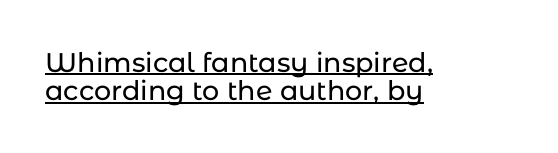
{"italic": "no", "underline": "yes", "align": "left", "line_spacing": "tight", "line_spacing_ratio": 1.05, "letter_spacing": "normal", "letter_spacing_em": 0.0, "glyph_px": 27}
